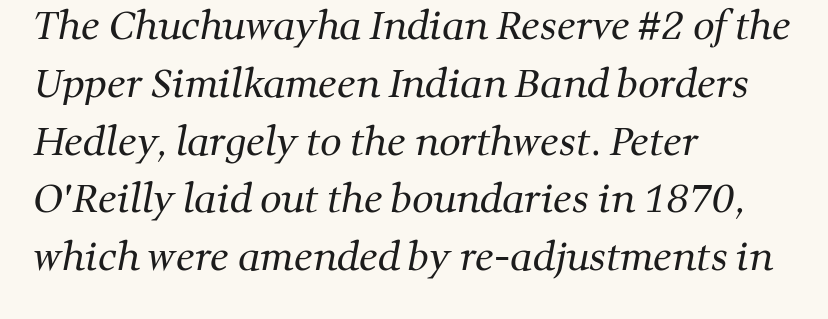
{"serif": "yes", "bold": "no", "weight": "regular", "width": "normal", "stroke_contrast": "medium", "x_height": "medium", "monospaced": "no", "underline": "no", "align": "left", "line_spacing": "normal", "line_spacing_ratio": 1.52, "letter_spacing": "normal", "letter_spacing_em": 0.0, "glyph_px": 38}
